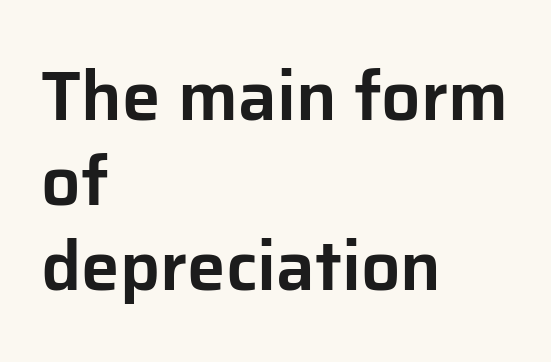
{"serif": "no", "italic": "no", "width": "normal", "stroke_contrast": "low", "x_height": "medium", "monospaced": "no", "underline": "no", "align": "left", "line_spacing_ratio": 1.23, "letter_spacing": "normal", "letter_spacing_em": 0.0, "glyph_px": 69}
